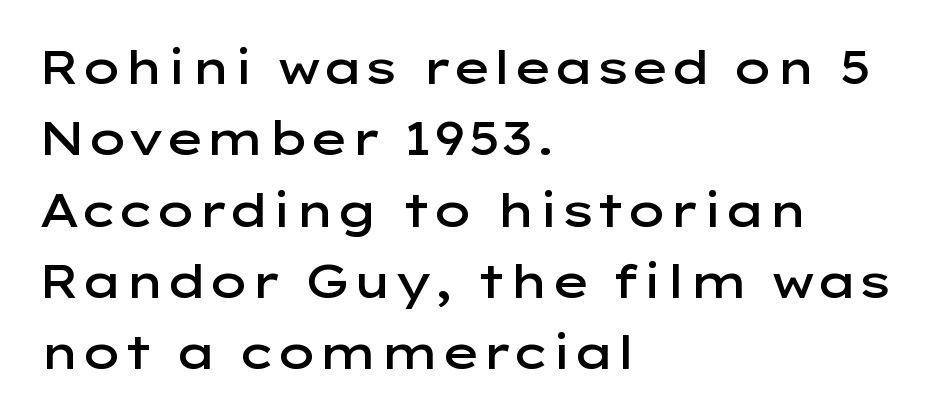
The gap between lines stays unmarked. Honestly, the row spacing looks completely unremarkable. You can tell it's not italic because the verticals are truly vertical. The designer went with a sans here, leaving each stem footless.
